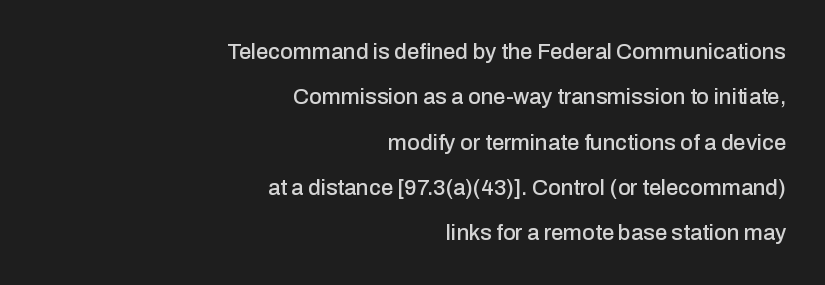
Q: Is the text italic (slanted)? A: No, it is upright.
Q: Is the text underlined? A: No.
Q: How is the paragraph aligned? A: Right-aligned.
Q: Is the spacing between letters normal or unusually wide? A: Normal.
Q: Is the spacing between lines tight, normal or loose? A: Loose.
